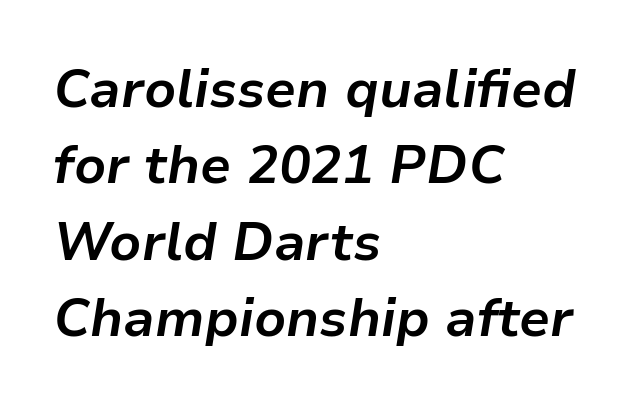
The image shows 53 px bold type, italic (leaning right); set left-aligned, normal line spacing (1.44x), normal letter spacing, not underlined; low stroke contrast and a medium x-height.
